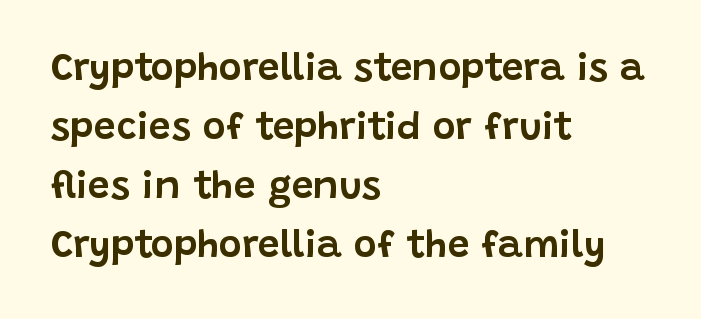
The image shows 39 px sans-serif type, upright; set left-aligned, normal line spacing (1.51x), normal letter spacing, not underlined; low stroke contrast and a large x-height.
